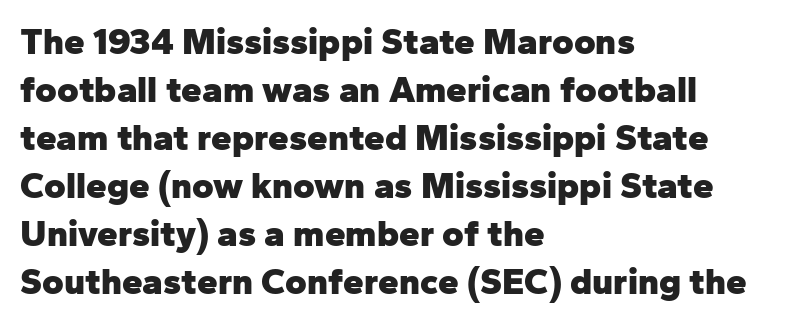
The image shows 37 px heavy sans-serif type, upright; set left-aligned, normal line spacing (1.3x), normal letter spacing, not underlined; low stroke contrast and a medium x-height.
